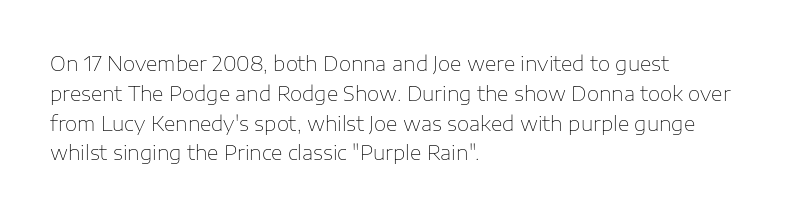
Rule under the text: the space is simply empty. Upright lettering throughout. This rendering leaves character spacing at its baseline value. If you drew a ruler down the left edge, every line would touch it. Is there much room between lines? A standard amount, neither cramped nor airy. This reads as an unemphasized weight, regular at the heaviest.
